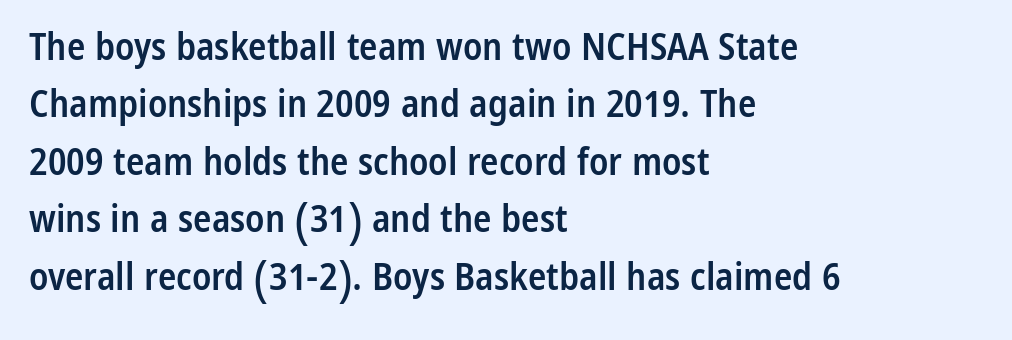
The image shows 38 px semibold, condensed sans-serif type, upright; set left-aligned, normal line spacing (1.51x), normal letter spacing, not underlined; low stroke contrast and a medium x-height.
